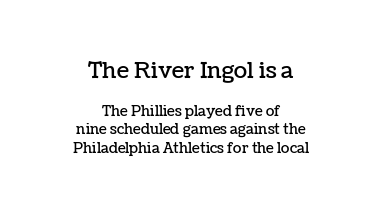
Evenly set lines give the paragraph a standard silhouette. Alignment: centered. Size contrast runs from large at the top to small at the bottom. Posture: straight, roman, zero tilt.
